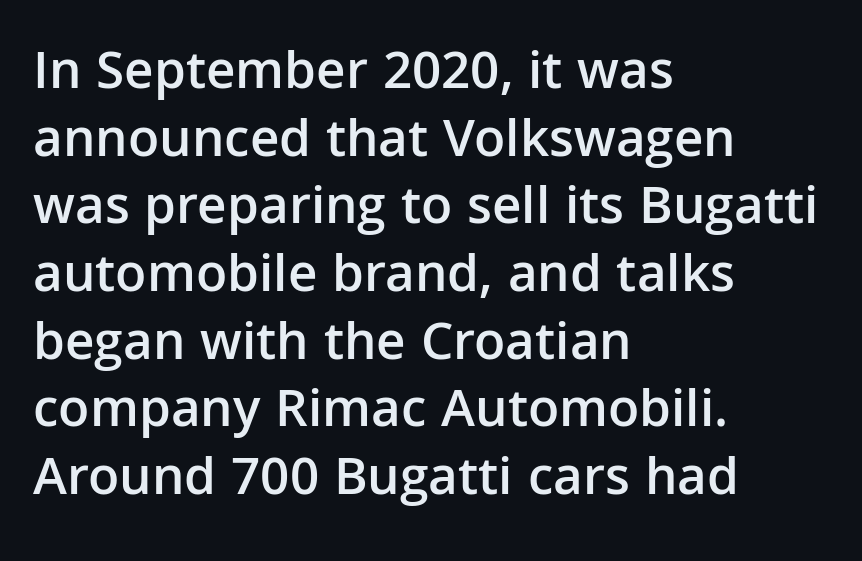
{"serif": "no", "italic": "no", "bold": "semi", "weight": "semibold", "width": "normal", "stroke_contrast": "low", "x_height": "medium", "monospaced": "no", "underline": "no", "align": "left", "line_spacing_ratio": 1.23, "letter_spacing": "normal", "letter_spacing_em": 0.0, "glyph_px": 55}
